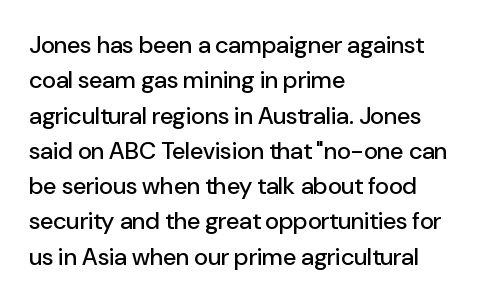
Q: Is the text italic (slanted)? A: No, it is upright.
Q: Is the text underlined? A: No.
Q: How is the paragraph aligned? A: Left-aligned.
Q: Is the spacing between letters normal or unusually wide? A: Normal.
Q: Is the spacing between lines tight, normal or loose? A: Normal.
